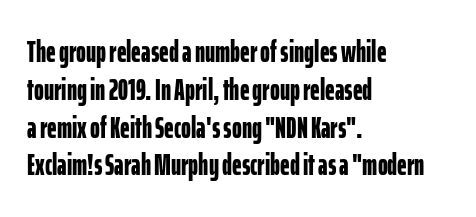
Line starts are locked; line ends wander. The letters carry no serifs — their stems end cleanly without finishing strokes. Thick stems and heavy bowls — unmistakably bold. Interline gaps are of average width in this sample. The letters stand straight up with perfectly vertical stems.
